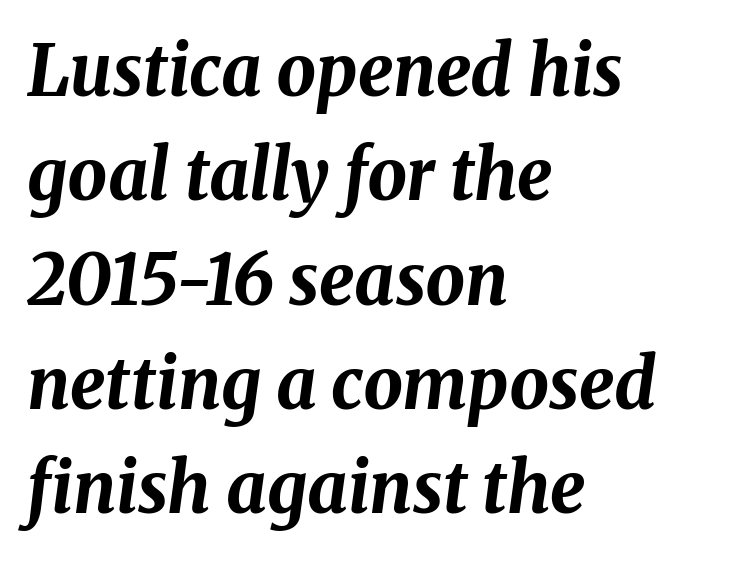
Q: Is the text bold? A: Yes.
Q: Is the text italic (slanted)? A: Yes, it leans right by about 8 degrees.
Q: Is the text underlined? A: No.
Q: How is the paragraph aligned? A: Left-aligned.
Q: Is the spacing between letters normal or unusually wide? A: Normal.
Q: Is the spacing between lines tight, normal or loose? A: Normal.
Q: Width (condensed, normal, or wide)? A: Normal.
Q: Stroke contrast? A: Medium.
Q: x-height? A: Medium.
Q: Monospaced? A: No.
